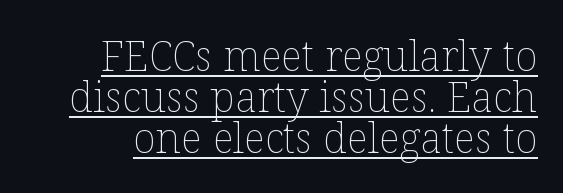
{"italic": "no", "bold": "no", "weight": "thin", "width": "normal", "stroke_contrast": "low", "x_height": "medium", "monospaced": "no", "underline": "yes", "line_spacing": "tight", "line_spacing_ratio": 0.98, "letter_spacing": "normal", "letter_spacing_em": 0.0, "glyph_px": 42}
